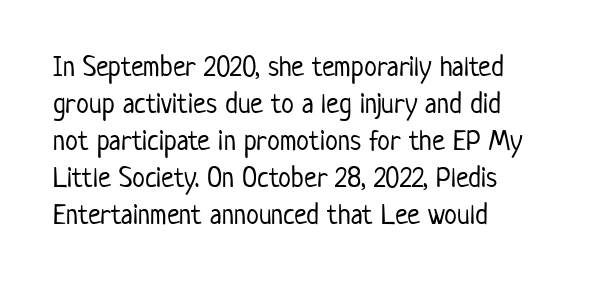
The foot of each line stays bare and open. The horizontal fit of the characters is conventional and even. A quiet, ordinary-to-light weight characterises the typeface. The passage shown is typeset with a sans-serif family. A typesetter would mark this as roman, not italic.
